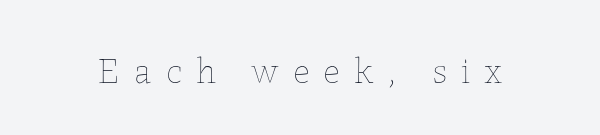
The image shows 36 px thin type, upright; set unusually wide letter spacing (+0.39 em), not underlined; low stroke contrast and a medium x-height.
